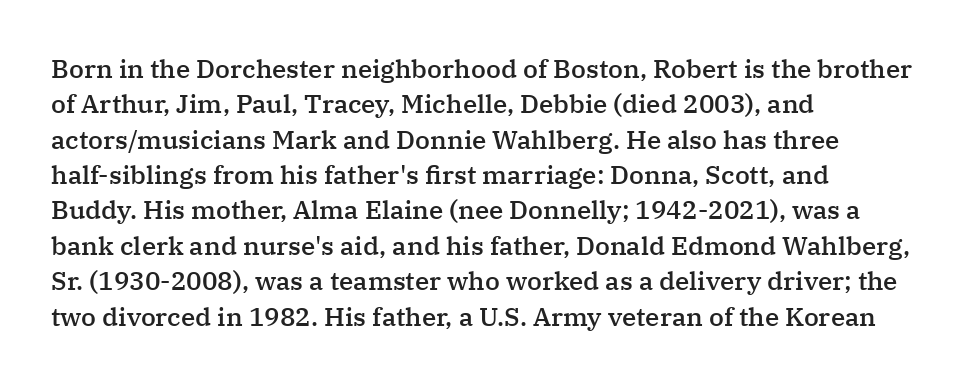
Q: Is the text bold? A: Semi-bold.
Q: Is the text italic (slanted)? A: No, it is upright.
Q: Is the text underlined? A: No.
Q: How is the paragraph aligned? A: Left-aligned.
Q: Is the spacing between letters normal or unusually wide? A: Normal.
Q: Is the spacing between lines tight, normal or loose? A: Normal.
